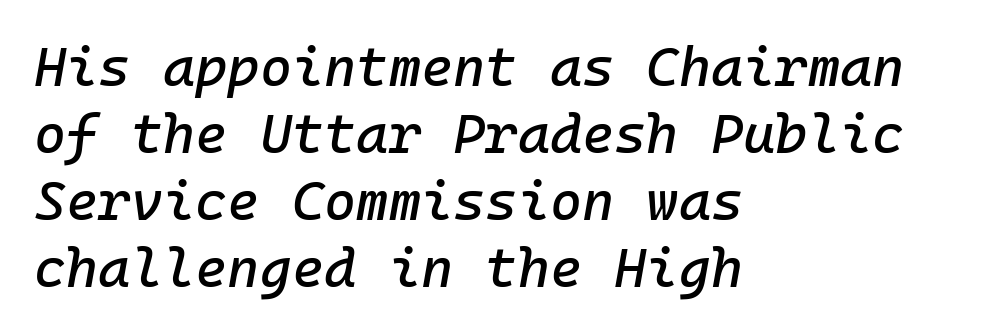
Q: Is the text italic (slanted)? A: Yes, it leans right by about 10 degrees.
Q: Is the text underlined? A: No.
Q: How is the paragraph aligned? A: Left-aligned.
Q: Is the spacing between letters normal or unusually wide? A: Normal.
Q: Width (condensed, normal, or wide)? A: Normal.
Q: Stroke contrast? A: Low.
Q: x-height? A: Medium.
Q: Monospaced? A: Yes.
